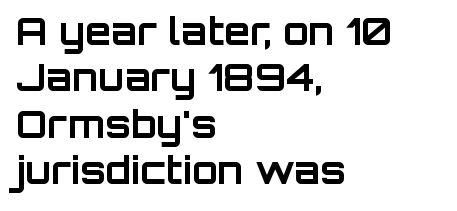
Q: Is the text bold? A: Yes.
Q: Is the text italic (slanted)? A: No, it is upright.
Q: Is the typeface a serif or a sans-serif typeface? A: Sans-serif.
Q: Is the text underlined? A: No.
Q: How is the paragraph aligned? A: Left-aligned.
Q: Is the spacing between letters normal or unusually wide? A: Normal.
Q: Width (condensed, normal, or wide)? A: Normal.
Q: Stroke contrast? A: Low.
Q: x-height? A: Large.
Q: Monospaced? A: No.
